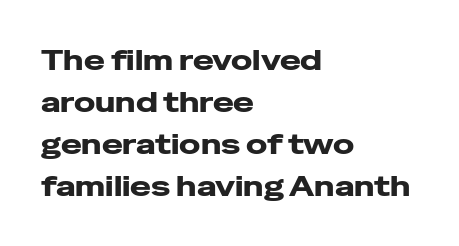
{"serif": "no", "italic": "no", "bold": "yes", "weight": "heavy", "width": "wide", "stroke_contrast": "low", "x_height": "medium", "monospaced": "no", "underline": "no", "align": "left", "line_spacing": "normal", "line_spacing_ratio": 1.5, "letter_spacing": "normal", "letter_spacing_em": 0.0, "glyph_px": 28}
